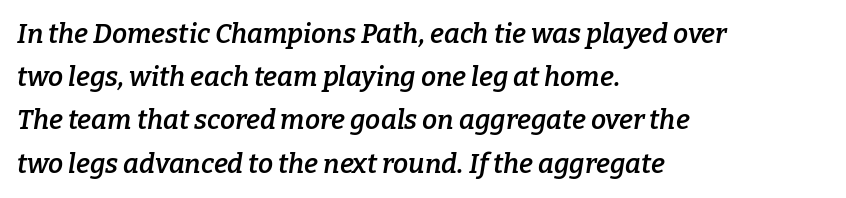
The image shows 27 px text type, italic (leaning right); set left-aligned, normal line spacing (1.6x), normal letter spacing, not underlined.
